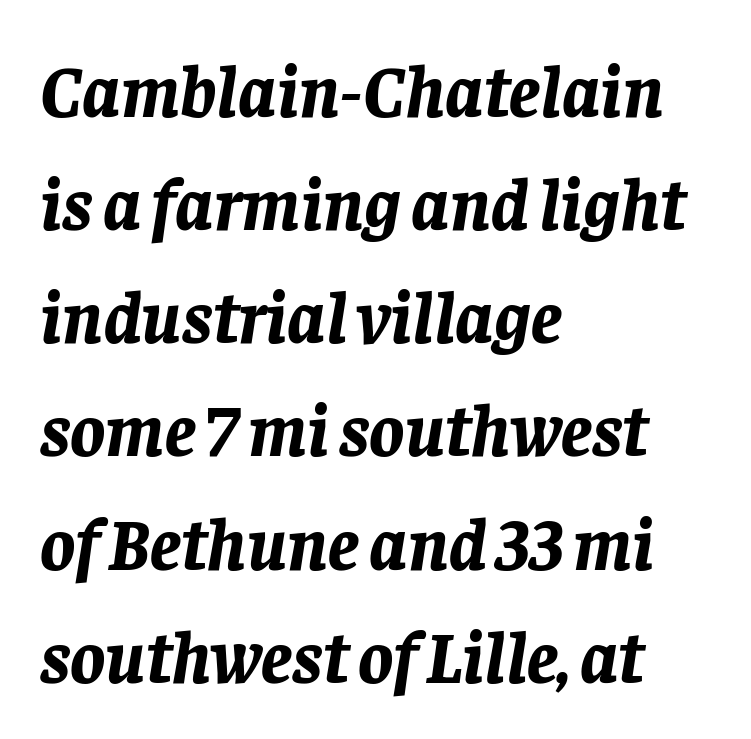
The image shows 73 px bold type, italic (leaning right); set left-aligned, normal line spacing (1.55x), normal letter spacing, not underlined; low stroke contrast and a large x-height.
